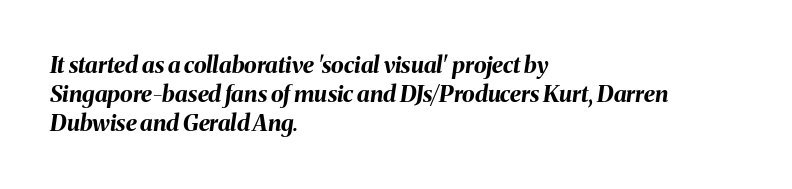
{"italic": "yes", "lean": "right", "slant_degrees": 8, "bold": "yes", "underline": "no", "align": "left", "line_spacing": "normal", "line_spacing_ratio": 1.27, "letter_spacing": "normal", "letter_spacing_em": 0.0, "glyph_px": 23}
